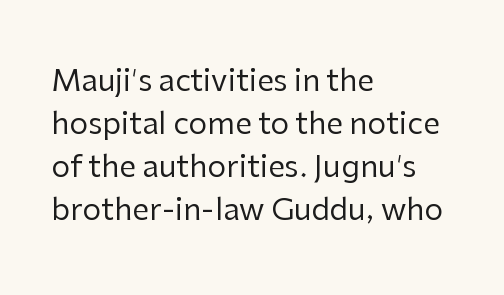
The image shows 30 px regular-weight sans-serif type, upright; set left-aligned, normal line spacing (1.43x), normal letter spacing, not underlined; low stroke contrast and a medium x-height.
